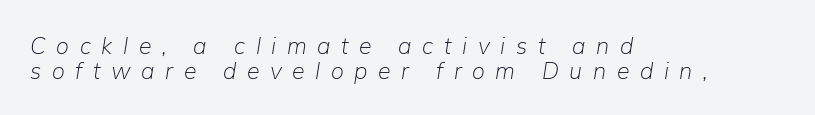
Q: Is the text bold? A: No.
Q: Is the text italic (slanted)? A: Yes, it leans right by about 9 degrees.
Q: Is the text underlined? A: No.
Q: How is the paragraph aligned? A: Left-aligned.
Q: Is the spacing between letters normal or unusually wide? A: Unusually wide.
Q: Is the spacing between lines tight, normal or loose? A: Tight.
